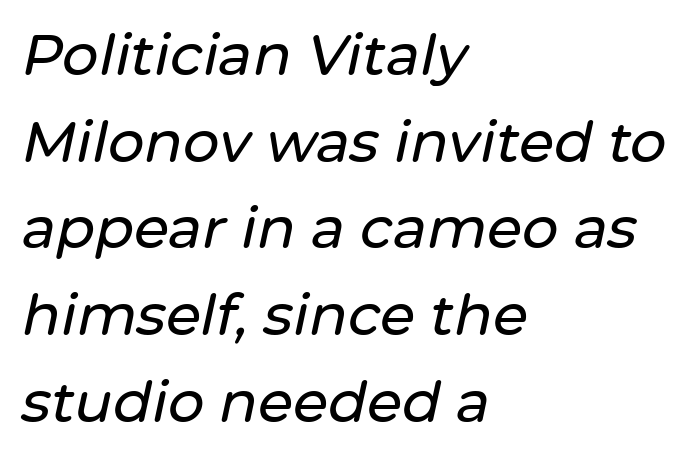
Q: Is the text italic (slanted)? A: Yes, it leans right by about 12 degrees.
Q: Is the text underlined? A: No.
Q: How is the paragraph aligned? A: Left-aligned.
Q: Is the spacing between letters normal or unusually wide? A: Normal.
Q: Is the spacing between lines tight, normal or loose? A: Normal.
Q: Width (condensed, normal, or wide)? A: Normal.
Q: Stroke contrast? A: Low.
Q: x-height? A: Medium.
Q: Monospaced? A: No.
